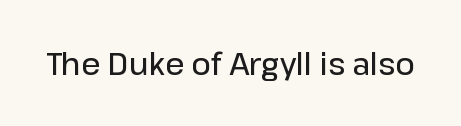
{"serif": "no", "italic": "no", "bold": "semi", "weight": "semibold", "width": "normal", "stroke_contrast": "low", "x_height": "medium", "monospaced": "no", "underline": "no", "letter_spacing": "normal", "letter_spacing_em": 0.0, "glyph_px": 30}
